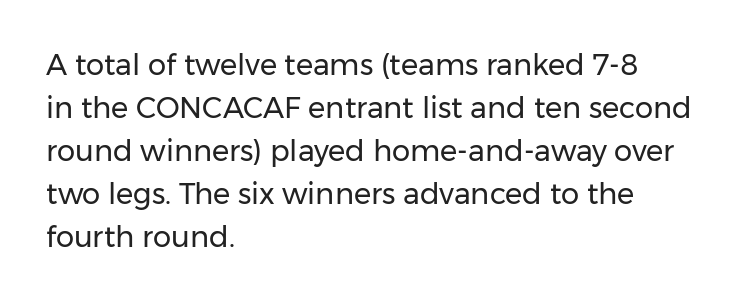
The image shows 29 px regular-weight sans-serif type, upright; set left-aligned, normal line spacing (1.48x), normal letter spacing, not underlined; low stroke contrast and a medium x-height.
